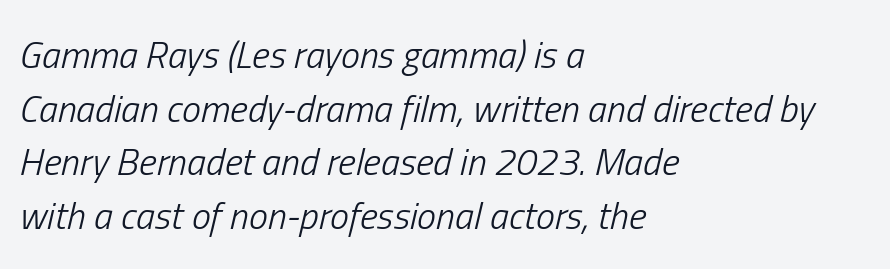
Q: Is the text bold? A: No.
Q: Is the text italic (slanted)? A: Yes, it leans right by about 13 degrees.
Q: Is the text underlined? A: No.
Q: How is the paragraph aligned? A: Left-aligned.
Q: Is the spacing between letters normal or unusually wide? A: Normal.
Q: Is the spacing between lines tight, normal or loose? A: Normal.
Q: Width (condensed, normal, or wide)? A: Condensed.
Q: Stroke contrast? A: Low.
Q: x-height? A: Medium.
Q: Monospaced? A: No.
